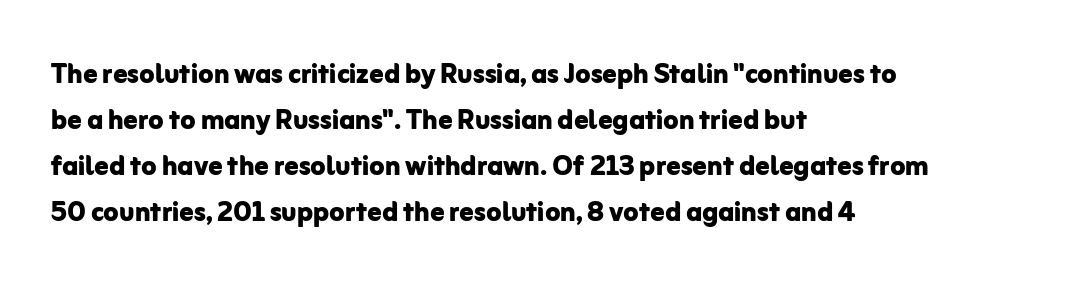
{"serif": "no", "italic": "no", "bold": "yes", "weight": "bold", "width": "normal", "stroke_contrast": "low", "x_height": "medium", "monospaced": "no", "underline": "no", "align": "left", "line_spacing": "normal", "line_spacing_ratio": 1.31, "letter_spacing": "normal", "letter_spacing_em": 0.0, "glyph_px": 35}
